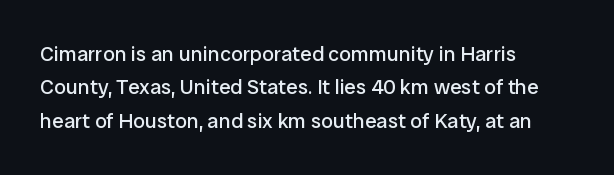
How would I describe the line gaps? Plain and ordinary. Weight: in the light-to-regular range. The type is set solid horizontally, with unmodified tracking. The lines are quadded left.
